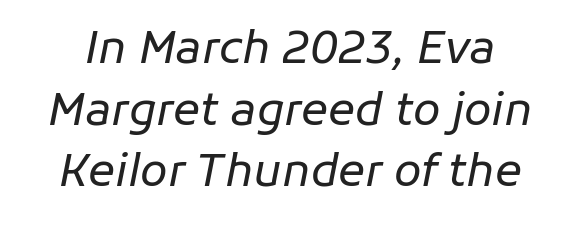
Honestly, the letter spacing is just normal — you wouldn't notice it. The block of text has a typical density, with ordinary space between rows. Unbolded letterforms with no extra heft. The face used here has a pronounced slope to its letters. Each letter keeps its own natural width here, so spacing adapts to shape. The space directly below the letters is spotless.
